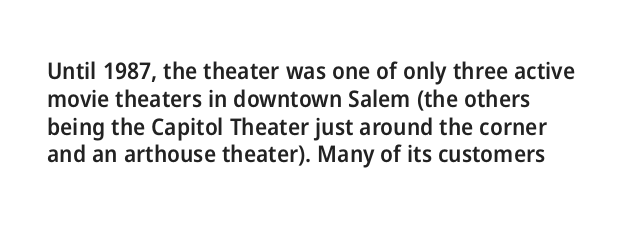
Q: Is the text bold? A: Semi-bold.
Q: Is the text italic (slanted)? A: No, it is upright.
Q: Is the text underlined? A: No.
Q: Is the spacing between letters normal or unusually wide? A: Normal.
